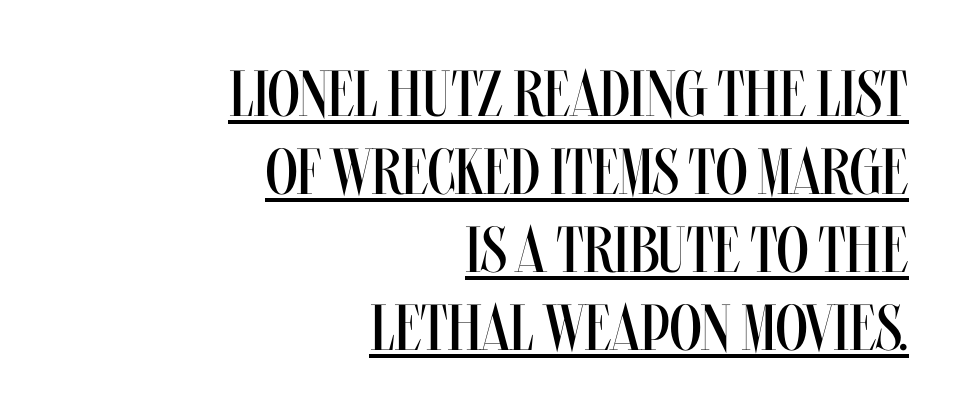
Q: Is the text bold? A: No.
Q: Is the text italic (slanted)? A: No, it is upright.
Q: Is the text underlined? A: Yes.
Q: How is the paragraph aligned? A: Right-aligned.
Q: Is the spacing between letters normal or unusually wide? A: Normal.
Q: Width (condensed, normal, or wide)? A: Condensed.
Q: Stroke contrast? A: Medium.
Q: x-height? A: Large.
Q: Monospaced? A: No.
